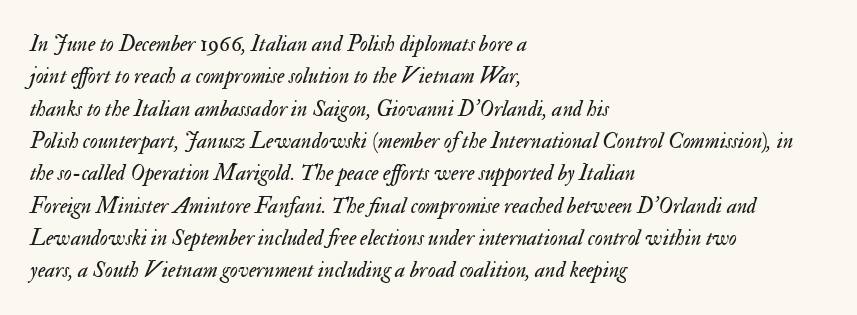
Vertically, the passage feels balanced, rows spaced as you'd expect. The font is comparable to plain body text, perhaps lighter. Teacher's note: observe the even left margin — that is flush-left alignment. Honestly, there is no underline to notice here at all. Caption: standard tracking, unaltered. Rendered with sloped, italic letterforms.
